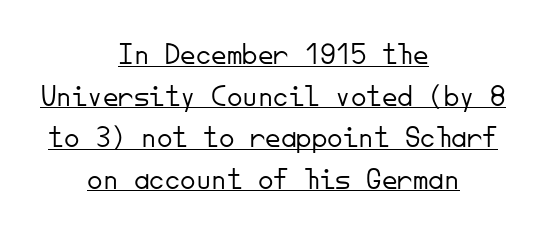
Q: Is the text bold? A: No.
Q: Is the text italic (slanted)? A: No, it is upright.
Q: Is the typeface a serif or a sans-serif typeface? A: Sans-serif.
Q: Is the text underlined? A: Yes.
Q: How is the paragraph aligned? A: Centered.
Q: Is the spacing between letters normal or unusually wide? A: Normal.
Q: Is the spacing between lines tight, normal or loose? A: Normal.
Q: Width (condensed, normal, or wide)? A: Normal.
Q: Stroke contrast? A: Low.
Q: x-height? A: Small.
Q: Monospaced? A: Yes.
